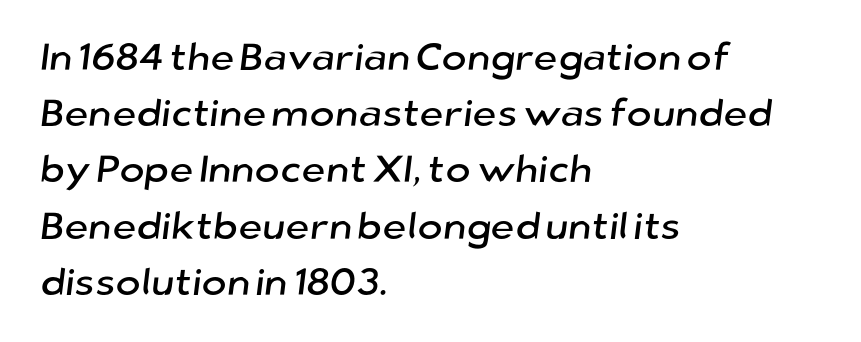
{"serif": "no", "width": "normal", "stroke_contrast": "low", "x_height": "medium", "monospaced": "no", "underline": "no", "align": "left", "line_spacing": "normal", "line_spacing_ratio": 1.48, "letter_spacing": "normal", "letter_spacing_em": 0.0, "glyph_px": 38}
